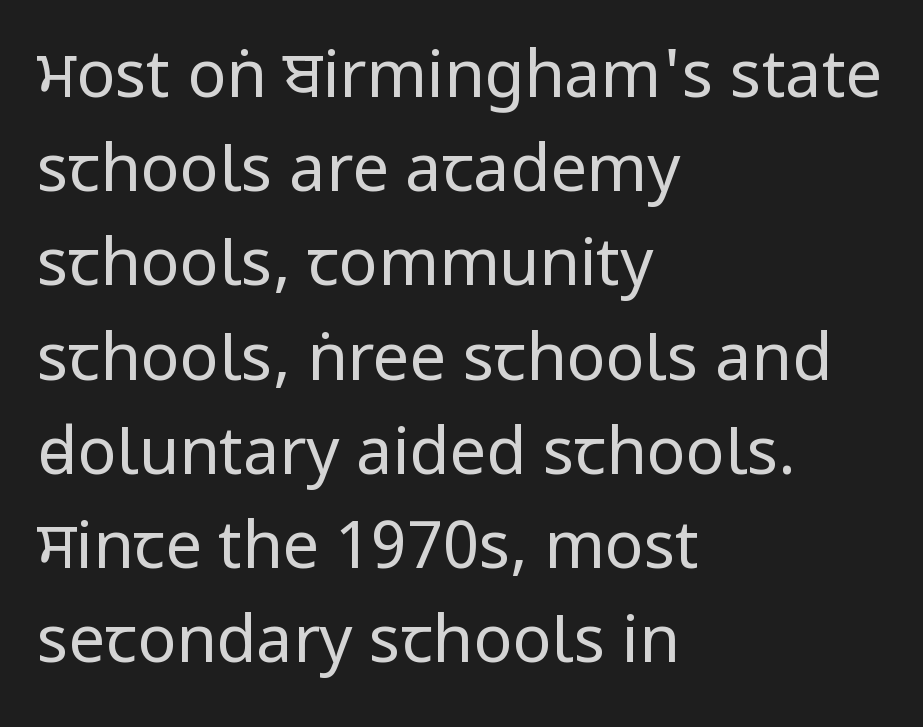
The image shows 65 px regular-weight, condensed sans-serif type, upright; set left-aligned, normal line spacing (1.45x), normal letter spacing, not underlined; low stroke contrast.
